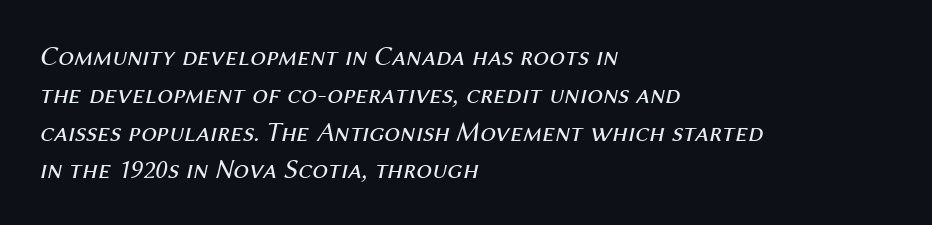
Students, note that the glyphs here touch the page at normal intervals. Bold? No — there's no thickening of the strokes. A normal amount of white space separates one row of letters from the next. Observe the lean: these are italic letterforms. The specimen omits any rule beneath the text block's lines. The rendering anchors every line to the left-hand side.
